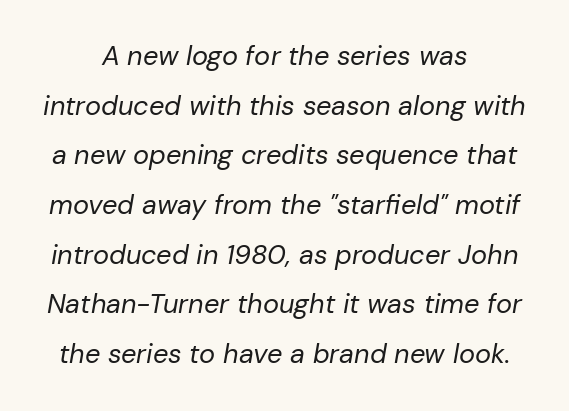
Words float on clear page, feet unadorned. Slant detected: the letters are inclined. This is not heavy type; no bold has been used. The letters sit at their default tracking, neither squeezed nor spread.
